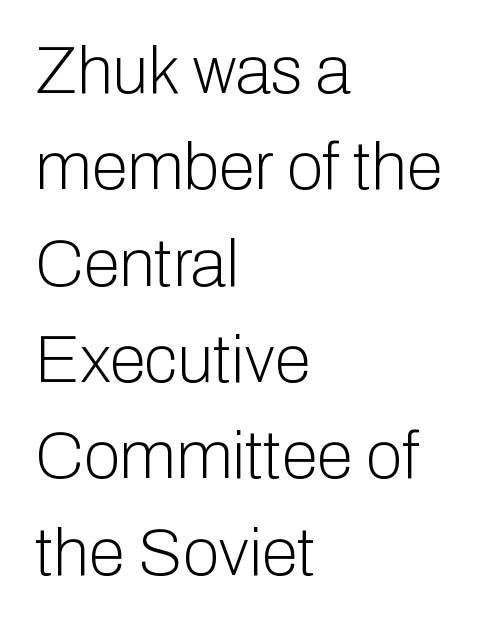
Varying glyph widths throughout — classic text-font behaviour. The weight would be labelled regular, book, light, or lighter still. Descenders are the only things crossing below the line. Typeset ragged right — the left edge is the straight one. The gaps between neighbouring characters are ordinary and unremarkable. Nope, no serifs anywhere on these letters.
